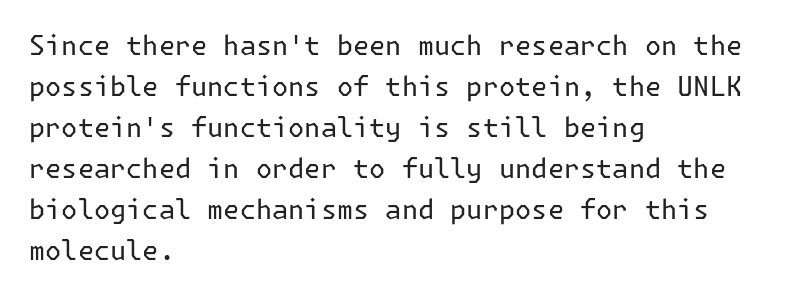
On a weight scale, this lands at 450 or below. The passage shown has conventional tracking throughout. A normal amount of white space separates one row of letters from the next. The rag falls on the right side of this text block.
